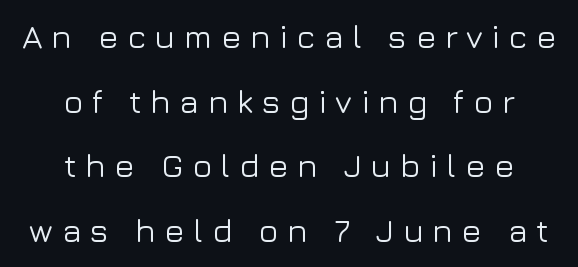
{"serif": "no", "italic": "no", "width": "normal", "stroke_contrast": "low", "x_height": "medium", "monospaced": "no", "underline": "no", "align": "center", "line_spacing": "loose", "line_spacing_ratio": 1.96, "letter_spacing": "wide", "letter_spacing_em": 0.26, "glyph_px": 33}
